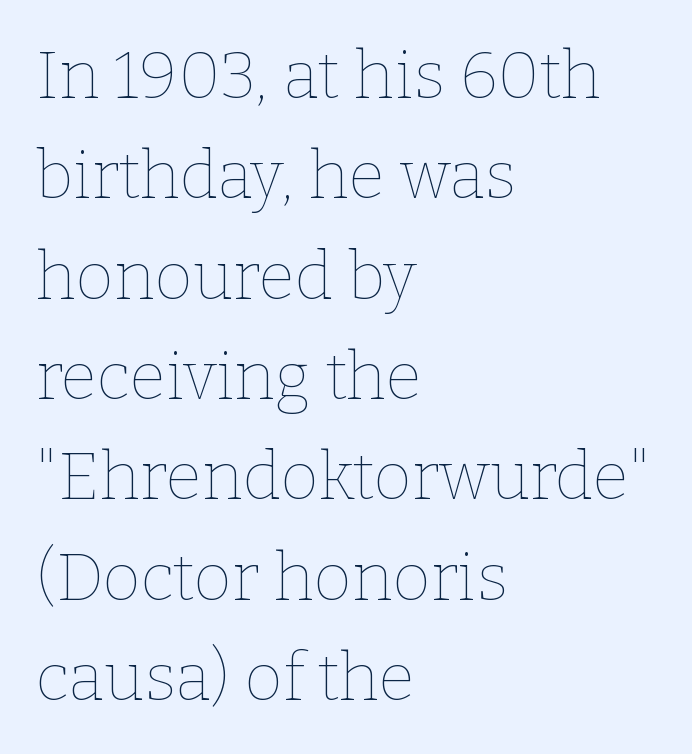
The image shows 66 px thin type, upright; set left-aligned, normal line spacing (1.52x), normal letter spacing, not underlined; low stroke contrast and a medium x-height.
